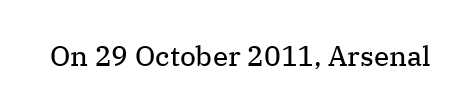
The image shows 28 px regular-weight serif type, upright; set normal letter spacing, not underlined; medium stroke contrast and a medium x-height.
